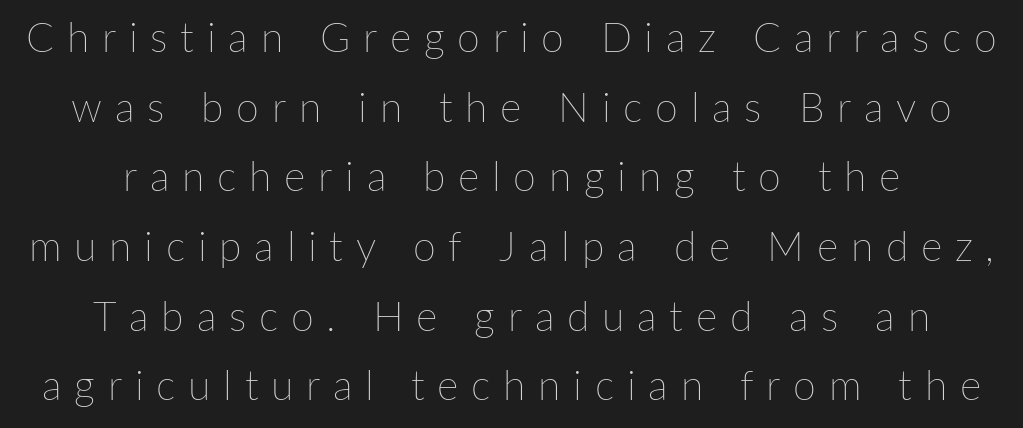
{"italic": "no", "bold": "no", "weight": "thin", "width": "normal", "stroke_contrast": "low", "x_height": "medium", "monospaced": "no", "underline": "no", "align": "center", "line_spacing": "normal", "line_spacing_ratio": 1.7, "letter_spacing": "wide", "letter_spacing_em": 0.31, "glyph_px": 41}
